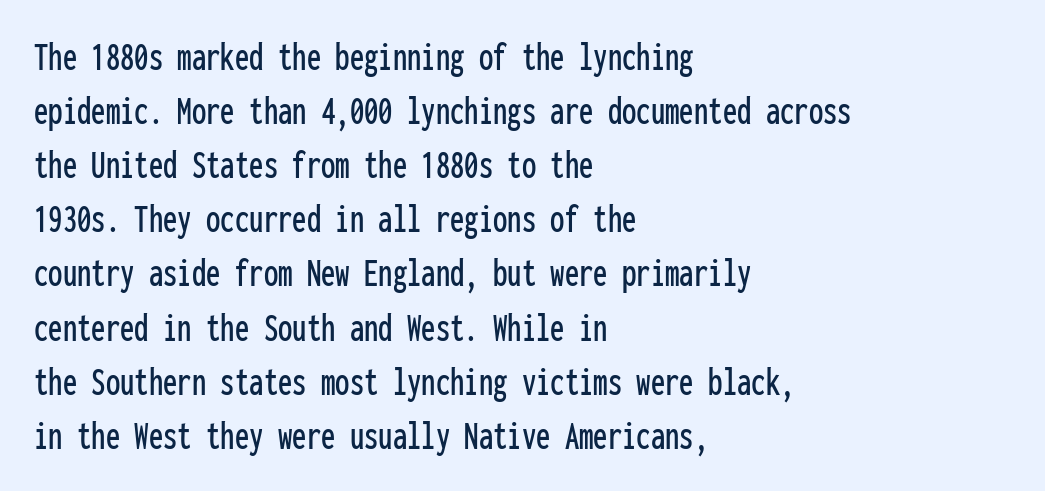
This sample uses an upright cut, with every glyph sitting square on the baseline. A typesetter would call this monospace, since all characters share one set width. Successive baselines arrive at the customary interval. A bare baseline throughout the passage. The typesetter chose a ragged-right arrangement here. This sample uses a sans-serif face.
